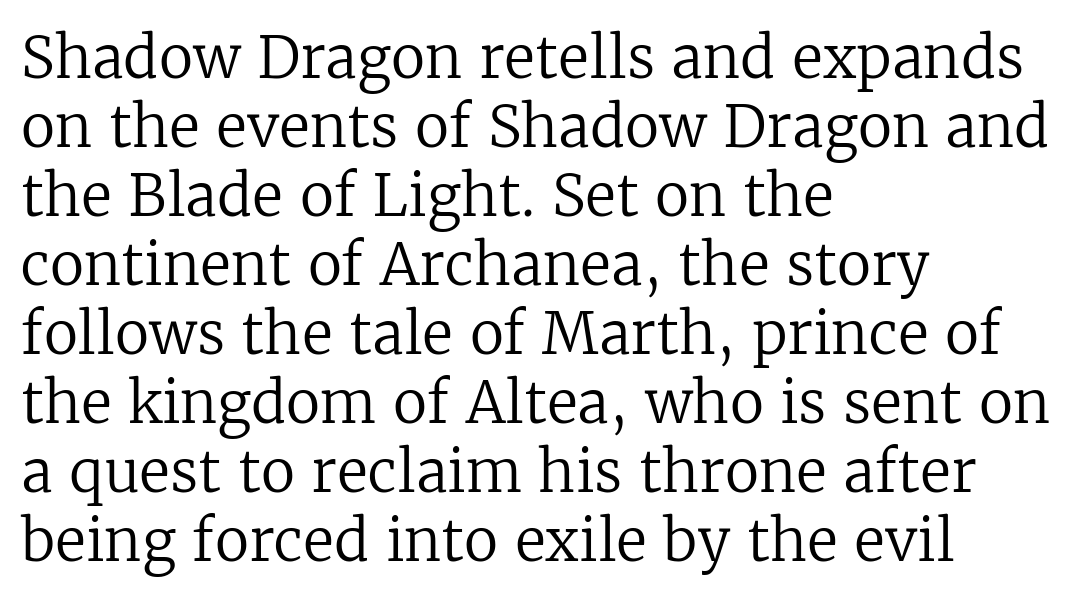
The space beneath each line is pristine and unruled. The rendering keeps characters at their native spacing. Style check: upright. Here the designer chose a conventional face with non-uniform glyph widths. The glyphs in this specimen are seriffed.
